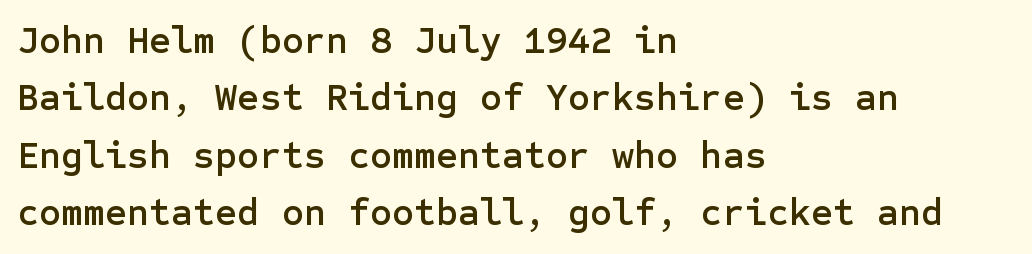
The image shows 38 px sans-serif type, upright; set left-aligned, normal line spacing (1.51x), normal letter spacing, not underlined; low stroke contrast and a medium x-height.
